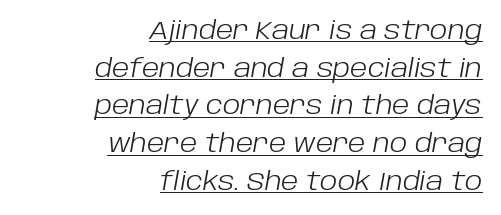
The image shows 25 px text type, italic (leaning right); set right-aligned, normal line spacing (1.51x), normal letter spacing, underlined.
